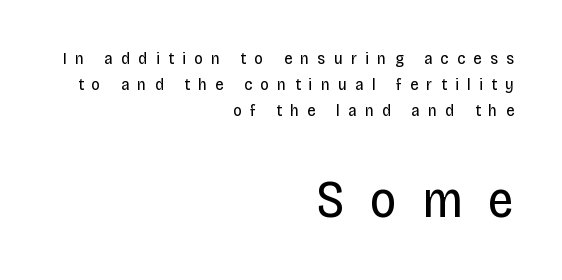
{"serif": "no", "italic": "no", "bold": "no", "weight": "regular", "width": "condensed", "stroke_contrast": "low", "x_height": "large", "monospaced": "no", "underline": "no", "align": "right", "line_spacing": "normal", "line_spacing_ratio": 1.53, "letter_spacing": "wide", "letter_spacing_em": 0.49, "larger_block": "second", "size_ratio": 3.06, "glyph_px": 52}
